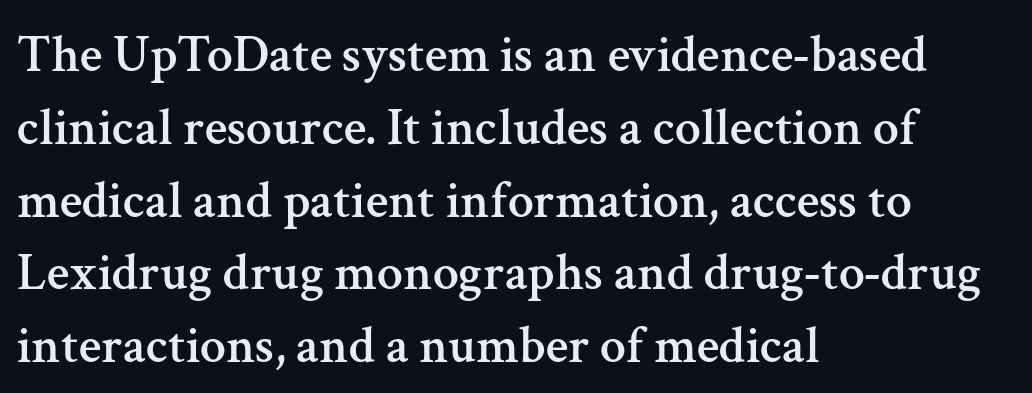
Vertically, the passage feels balanced, rows spaced as you'd expect. You can tell it's not italic because the verticals are truly vertical. Quick note: underline off. The rendering uses natural spacing where letterforms have individual widths. Left-aligned paragraph, ragged on the right.
